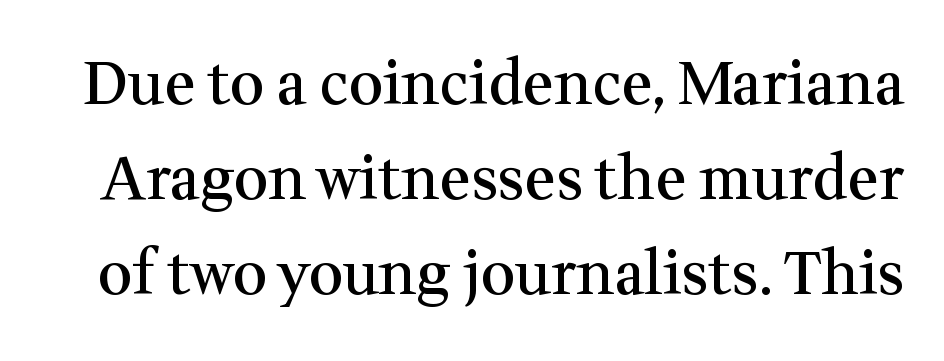
Vertically, the passage feels balanced, rows spaced as you'd expect. Between one letter and the next there's only the usual sliver of space. How heavy is the stroke? Medium-heavy — a semibold, shy of bold. Designer's note — italics off, roman on.
